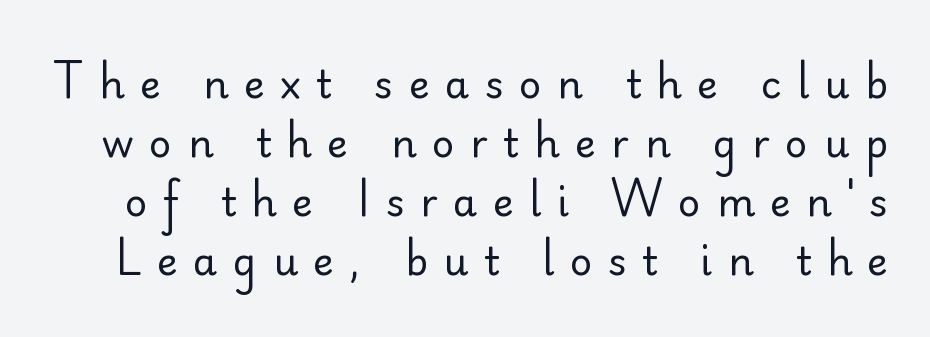
Q: Is the text bold? A: No.
Q: Is the text italic (slanted)? A: No, it is upright.
Q: Is the typeface a serif or a sans-serif typeface? A: Sans-serif.
Q: Is the text underlined? A: No.
Q: Is the spacing between letters normal or unusually wide? A: Unusually wide.
Q: Is the spacing between lines tight, normal or loose? A: Normal.
Q: Width (condensed, normal, or wide)? A: Normal.
Q: Stroke contrast? A: Low.
Q: x-height? A: Small.
Q: Monospaced? A: No.
